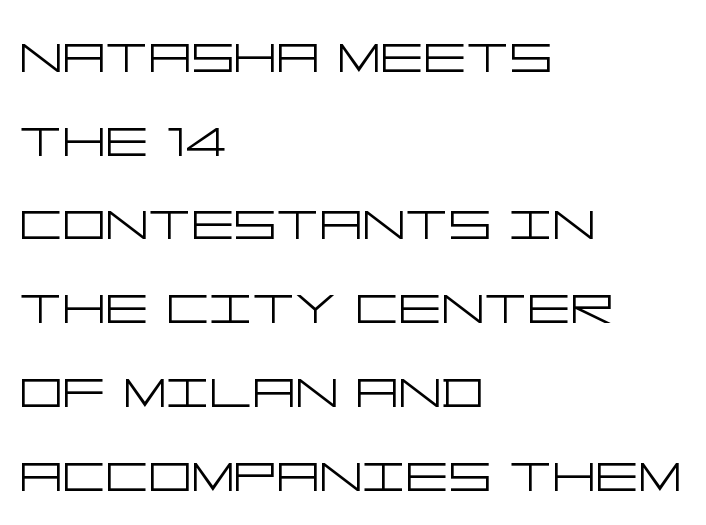
{"serif": "no", "italic": "no", "bold": "no", "weight": "light", "width": "wide", "stroke_contrast": "low", "x_height": "large", "underline": "no", "align": "left", "line_spacing": "normal", "line_spacing_ratio": 1.25, "letter_spacing": "normal", "letter_spacing_em": 0.0, "glyph_px": 67}
